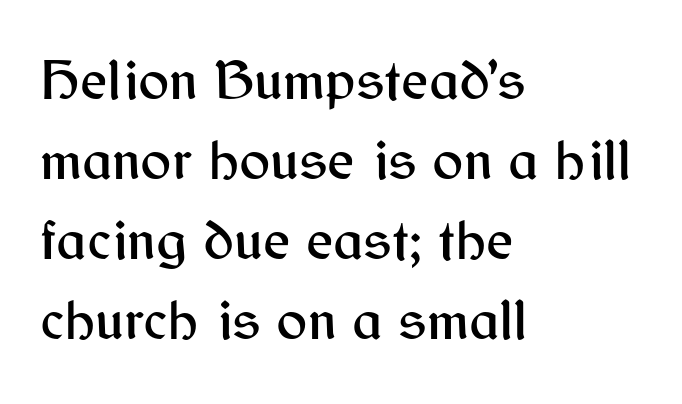
The ragged edge is on the right, which tells us the setting is flush left. Evenly set lines give the paragraph a standard silhouette. The glyphs in this specimen are sans serif. Quick note: underline off.
